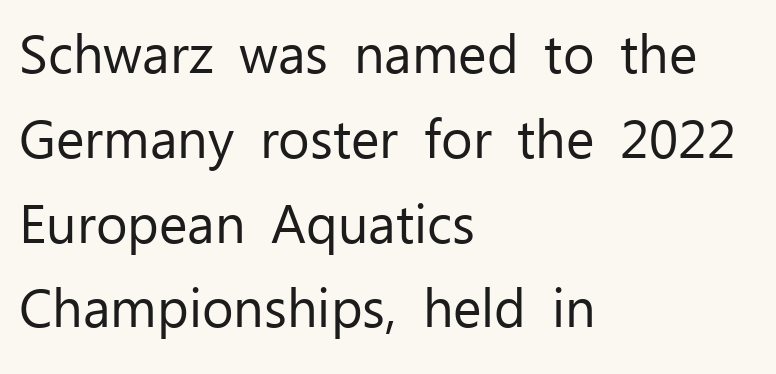
Q: Is the text bold? A: No.
Q: Is the text italic (slanted)? A: No, it is upright.
Q: Is the typeface a serif or a sans-serif typeface? A: Sans-serif.
Q: Is the text underlined? A: No.
Q: How is the paragraph aligned? A: Left-aligned.
Q: Is the spacing between letters normal or unusually wide? A: Normal.
Q: Is the spacing between lines tight, normal or loose? A: Normal.
Q: Width (condensed, normal, or wide)? A: Normal.
Q: Stroke contrast? A: Low.
Q: x-height? A: Medium.
Q: Monospaced? A: No.
